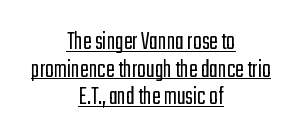
Q: Is the text bold? A: No.
Q: Is the text italic (slanted)? A: No, it is upright.
Q: Is the text underlined? A: Yes.
Q: How is the paragraph aligned? A: Centered.
Q: Is the spacing between letters normal or unusually wide? A: Normal.
Q: Is the spacing between lines tight, normal or loose? A: Tight.
